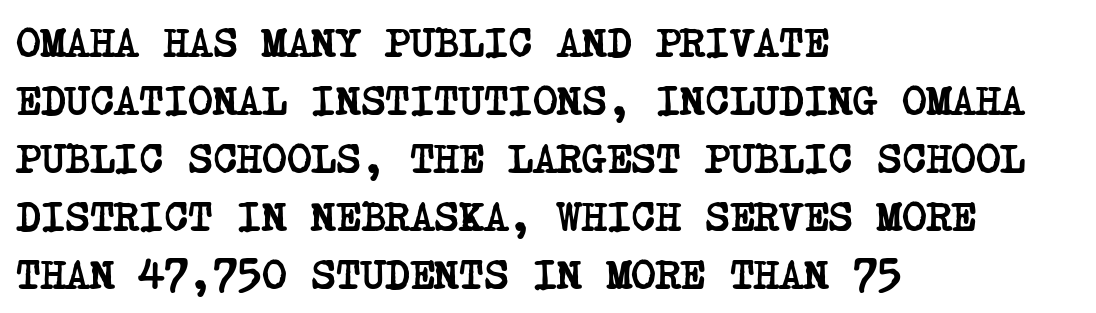
The image shows 42 px semibold, condensed serif type; set left-aligned, normal line spacing (1.38x), normal letter spacing, not underlined; low stroke contrast and a large x-height.
